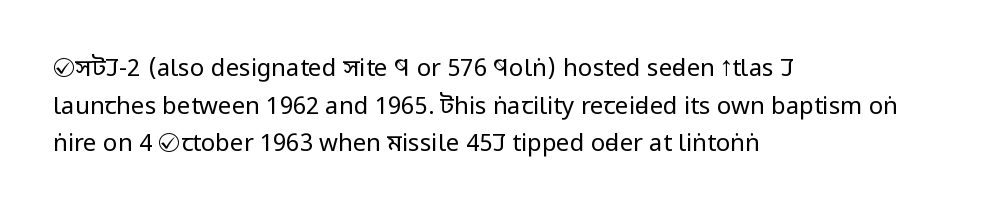
The setting favours the left margin, as ordinary paragraphs usually do. The face looks like a standard text weight, possibly lighter. Each row of text sits above clean, open space. Posture: straight, roman, zero tilt.
